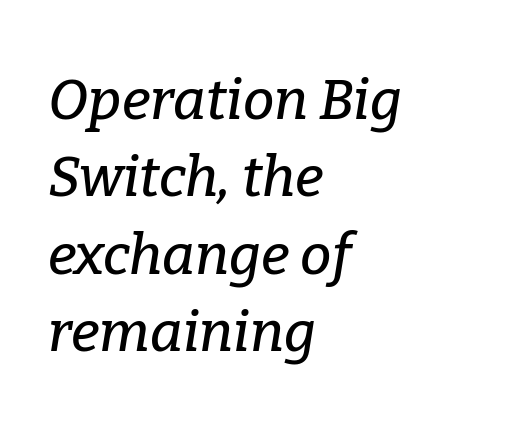
Q: Is the text italic (slanted)? A: Yes, it leans right by about 9 degrees.
Q: Is the typeface a serif or a sans-serif typeface? A: Serif.
Q: Is the text underlined? A: No.
Q: How is the paragraph aligned? A: Left-aligned.
Q: Is the spacing between letters normal or unusually wide? A: Normal.
Q: Is the spacing between lines tight, normal or loose? A: Normal.
Q: Width (condensed, normal, or wide)? A: Normal.
Q: Stroke contrast? A: Low.
Q: x-height? A: Medium.
Q: Monospaced? A: No.
